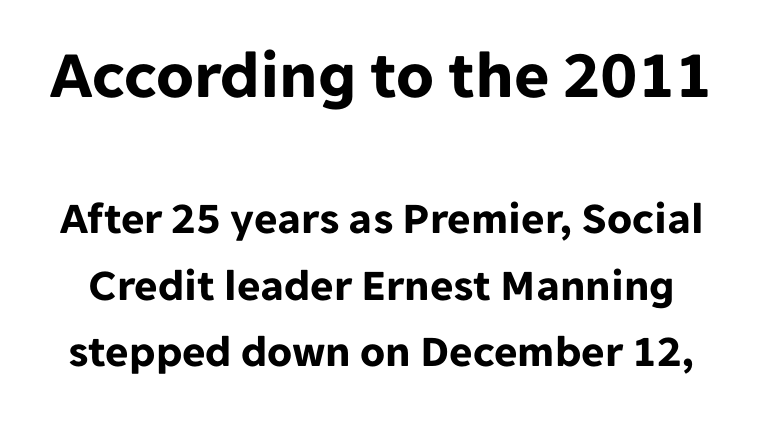
Students, note that the glyphs here touch the page at normal intervals. The first block has been scaled up relative to the second. Are there feet on the stems? There aren't — it's a sans. The lettering holds an erect, upright posture throughout. Is this a fixed-width face? No — the glyphs have proportional, varying widths.
